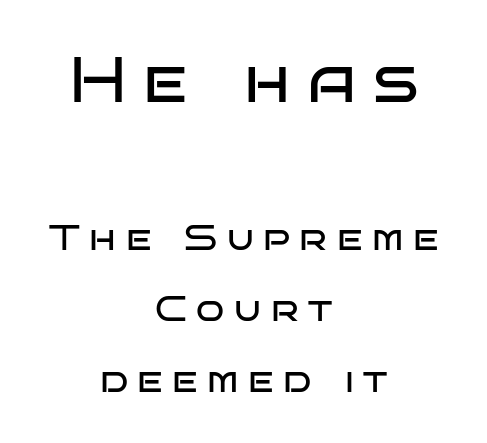
The image shows 64 px regular-weight, wide sans-serif type, upright; set centered, loose line spacing (1.91x), unusually wide letter spacing (+0.26 em), not underlined; the first (top) block is 1.73x larger; low stroke contrast and a large x-height.
